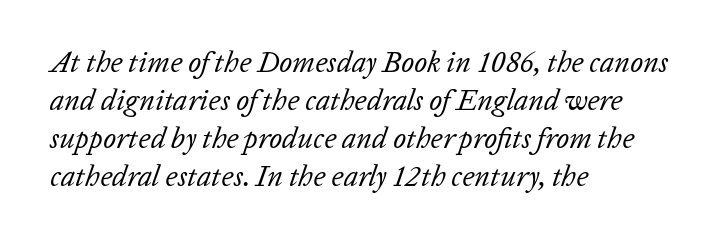
Weight class: somewhere from thin through regular. Notice how the stems are inclined rather than vertical — that's the hallmark of italics. What's the leading like? Ordinary, nothing unusual. Note the varied advance widths — an 'i' is clearly narrower than an 'm'. Unmarked baselines from the first word to the last.
